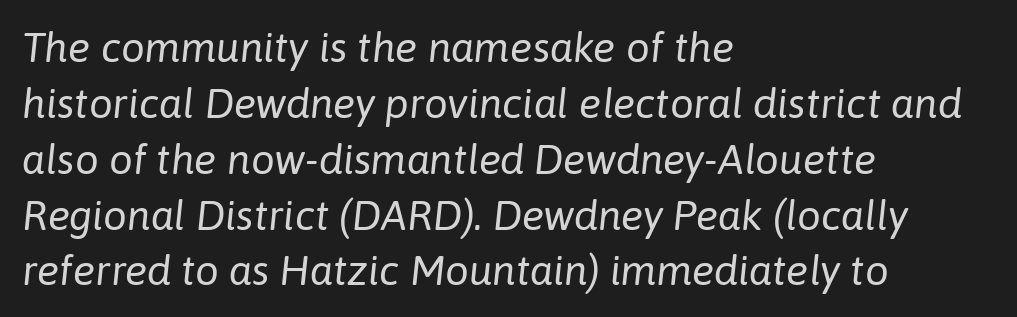
Q: Is the text bold? A: No.
Q: Is the text italic (slanted)? A: Yes, it leans right by about 6 degrees.
Q: Is the text underlined? A: No.
Q: How is the paragraph aligned? A: Left-aligned.
Q: Is the spacing between letters normal or unusually wide? A: Normal.
Q: Is the spacing between lines tight, normal or loose? A: Normal.
Q: Width (condensed, normal, or wide)? A: Normal.
Q: Stroke contrast? A: Low.
Q: x-height? A: Medium.
Q: Monospaced? A: No.
